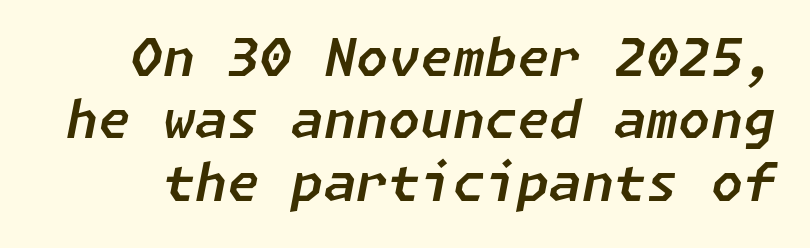
Just letters on the line, the space beneath them empty. Every character sits at an angle, as italics do. Compared with typical body copy, the letter spacing here is the same.
